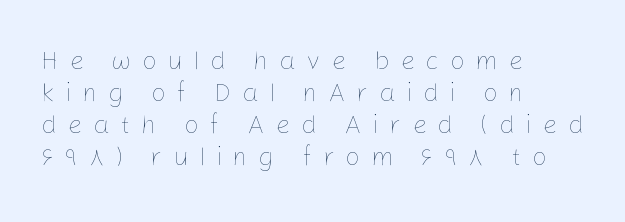
{"italic": "no", "bold": "no", "underline": "no", "align": "left", "line_spacing_ratio": 1.23, "letter_spacing": "wide", "letter_spacing_em": 0.41, "glyph_px": 26}
